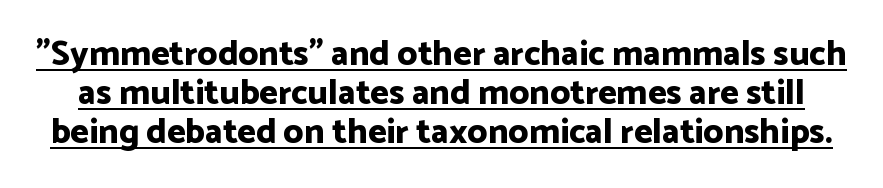
Descenders here cross a horizontal rule under the line. This sample uses plain, unmodified letter spacing. Designer's note — italics off, roman on. How heavy is the stroke? Heavy — this is a bold. Here the designer chose a conventional face with non-uniform glyph widths. Unlike a traditional serif, this face leaves its strokes unadorned.
